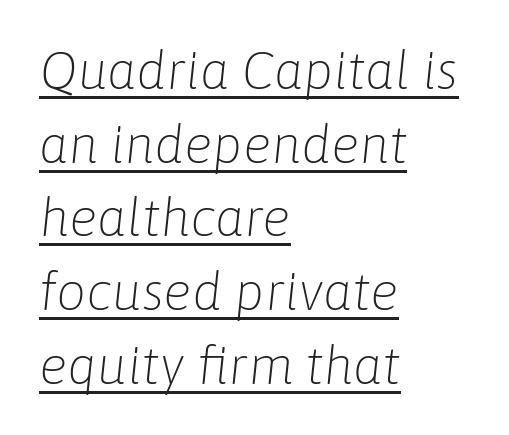
{"italic": "yes", "lean": "right", "slant_degrees": 6, "bold": "no", "weight": "light", "width": "normal", "stroke_contrast": "low", "x_height": "medium", "monospaced": "no", "underline": "yes", "align": "left", "line_spacing": "normal", "line_spacing_ratio": 1.39, "letter_spacing": "normal", "letter_spacing_em": 0.0, "glyph_px": 53}
